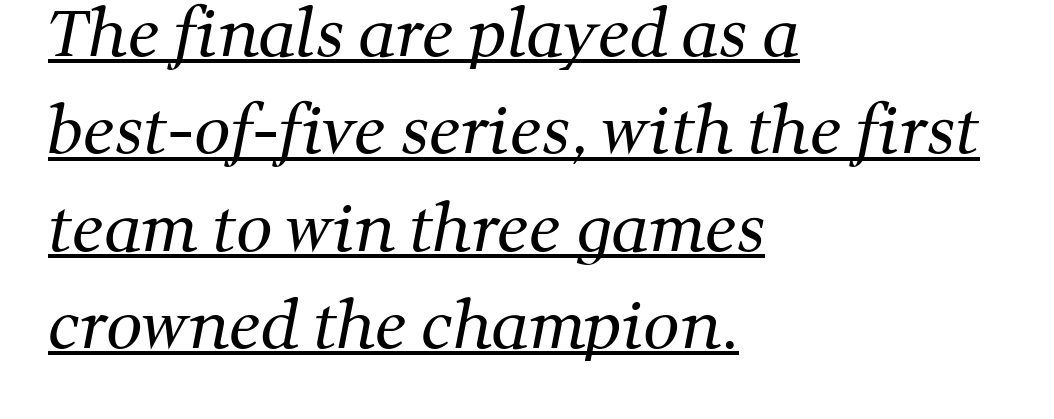
The image shows 64 px regular-weight serif type; set left-aligned, normal line spacing (1.52x), normal letter spacing, underlined; medium stroke contrast and a medium x-height.
